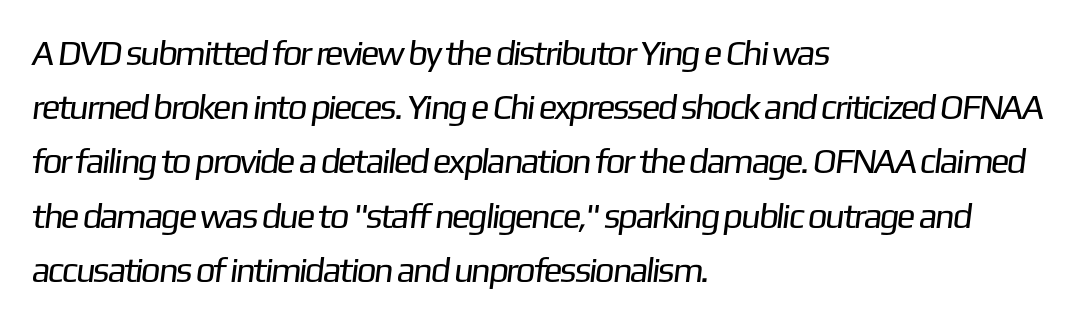
The image shows 35 px regular-weight sans-serif type; set left-aligned, normal line spacing (1.55x), normal letter spacing, not underlined; low stroke contrast and a medium x-height.
